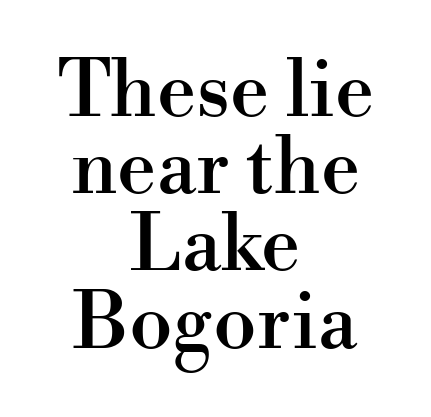
Both edges are ragged and mirror each other, which tells us the setting is centered. Each letter keeps its own natural width here, so spacing adapts to shape. This is serif lettering, the kind often seen in printed books. What stands out about the letter spacing? Nothing — it is the standard amount. Rows of type sit shoulder to shoulder in the vertical direction. The lettering stays uniformly vertical, giving the passage a roman look.
